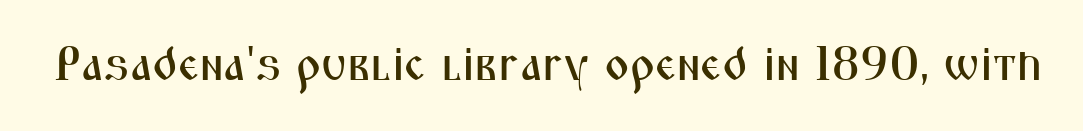
Q: Is the text italic (slanted)? A: No, it is upright.
Q: Is the typeface a serif or a sans-serif typeface? A: Sans-serif.
Q: Is the text underlined? A: No.
Q: Is the spacing between letters normal or unusually wide? A: Normal.
Q: Width (condensed, normal, or wide)? A: Condensed.
Q: Stroke contrast? A: Medium.
Q: x-height? A: Medium.
Q: Monospaced? A: No.
